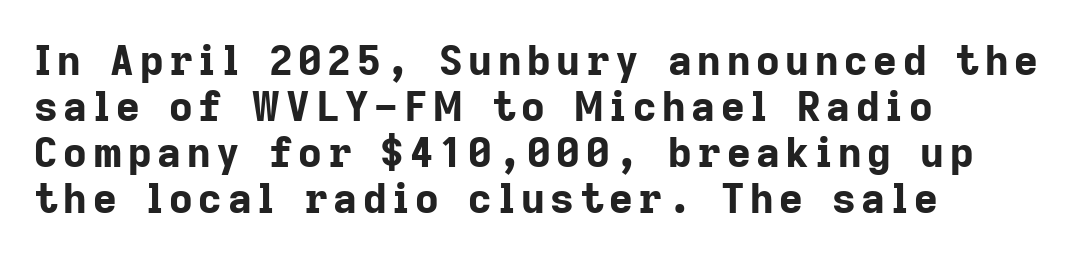
Q: Is the text bold? A: Yes.
Q: Is the text italic (slanted)? A: No, it is upright.
Q: Is the typeface a serif or a sans-serif typeface? A: Sans-serif.
Q: Is the text underlined? A: No.
Q: How is the paragraph aligned? A: Left-aligned.
Q: Is the spacing between lines tight, normal or loose? A: Tight.
Q: Width (condensed, normal, or wide)? A: Normal.
Q: Stroke contrast? A: Low.
Q: x-height? A: Medium.
Q: Monospaced? A: No.
